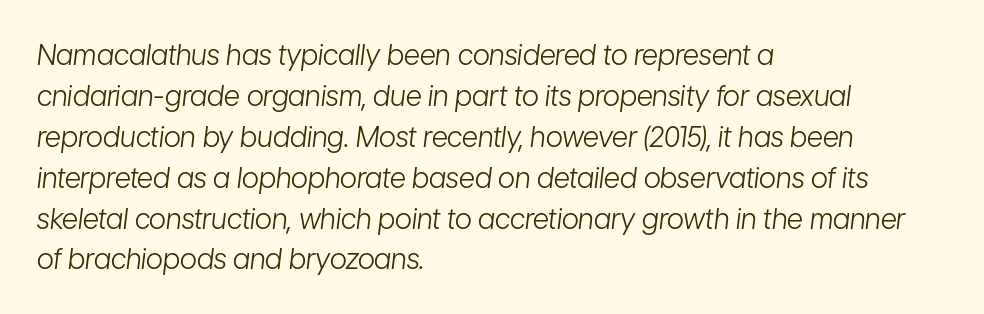
Q: Is the text bold? A: No.
Q: Is the text italic (slanted)? A: Yes, it leans right by about 7 degrees.
Q: Is the text underlined? A: No.
Q: How is the paragraph aligned? A: Left-aligned.
Q: Is the spacing between letters normal or unusually wide? A: Normal.
Q: Is the spacing between lines tight, normal or loose? A: Normal.
Q: Width (condensed, normal, or wide)? A: Condensed.
Q: Stroke contrast? A: Low.
Q: x-height? A: Medium.
Q: Monospaced? A: No.
